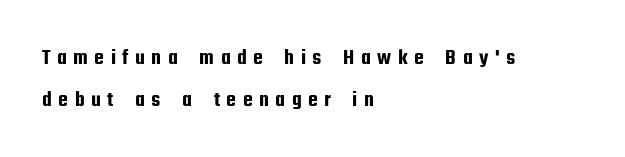
The image shows 22 px text type, upright; set left-aligned, loose line spacing (1.91x), unusually wide letter spacing (+0.29 em), not underlined.
